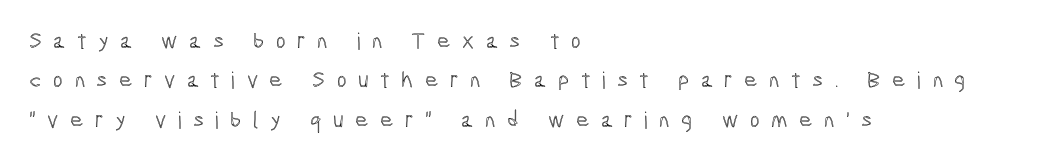
Underlining? Definitely not there. Every stem runs plumb, perpendicular to the baseline. The line texture is sparse and dotted thanks to wide tracking. Typeset ragged right — the left edge is the straight one.
